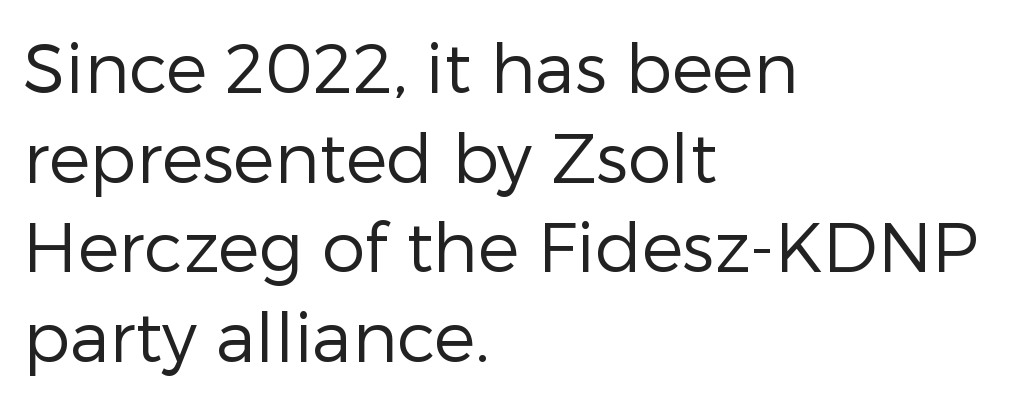
Q: Is the text bold? A: No.
Q: Is the text italic (slanted)? A: No, it is upright.
Q: Is the typeface a serif or a sans-serif typeface? A: Sans-serif.
Q: Is the text underlined? A: No.
Q: How is the paragraph aligned? A: Left-aligned.
Q: Is the spacing between letters normal or unusually wide? A: Normal.
Q: Is the spacing between lines tight, normal or loose? A: Normal.
Q: Width (condensed, normal, or wide)? A: Normal.
Q: Stroke contrast? A: Low.
Q: x-height? A: Medium.
Q: Monospaced? A: No.
